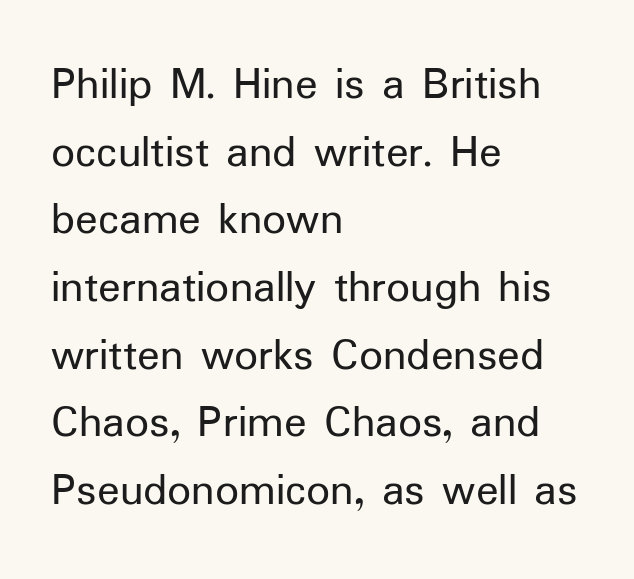
The image shows 47 px regular-weight sans-serif type, upright; set left-aligned, normal line spacing (1.44x), normal letter spacing, not underlined; low stroke contrast and a medium x-height.
